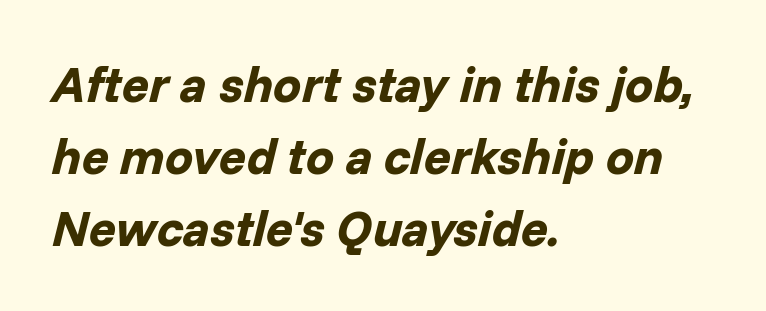
{"italic": "yes", "lean": "right", "slant_degrees": 14, "bold": "yes", "weight": "bold", "width": "normal", "stroke_contrast": "low", "x_height": "medium", "monospaced": "no", "underline": "no", "align": "left", "line_spacing": "normal", "line_spacing_ratio": 1.44, "letter_spacing": "normal", "letter_spacing_em": 0.0, "glyph_px": 50}
